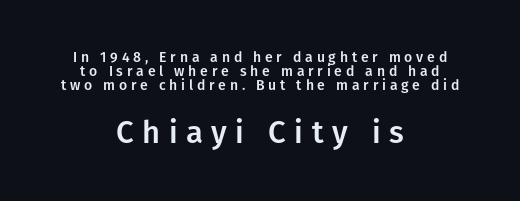
{"serif": "no", "italic": "no", "width": "normal", "stroke_contrast": "low", "x_height": "medium", "monospaced": "no", "underline": "no", "align": "center", "line_spacing": "tight", "line_spacing_ratio": 0.99, "letter_spacing": "wide", "letter_spacing_em": 0.27, "larger_block": "second", "size_ratio": 2.21, "glyph_px": 31}
